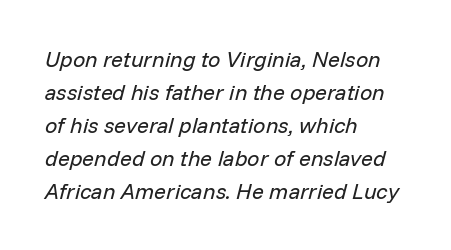
{"italic": "yes", "lean": "right", "slant_degrees": 14, "bold": "no", "underline": "no", "align": "left", "line_spacing": "normal", "line_spacing_ratio": 1.5, "letter_spacing": "normal", "letter_spacing_em": 0.0, "glyph_px": 22}
